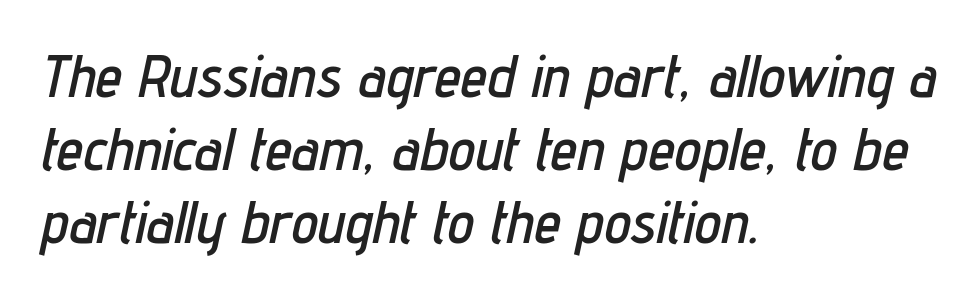
The image shows 60 px condensed type, italic (leaning right); set left-aligned, line spacing 1.22x, normal letter spacing, not underlined; low stroke contrast and a medium x-height.
